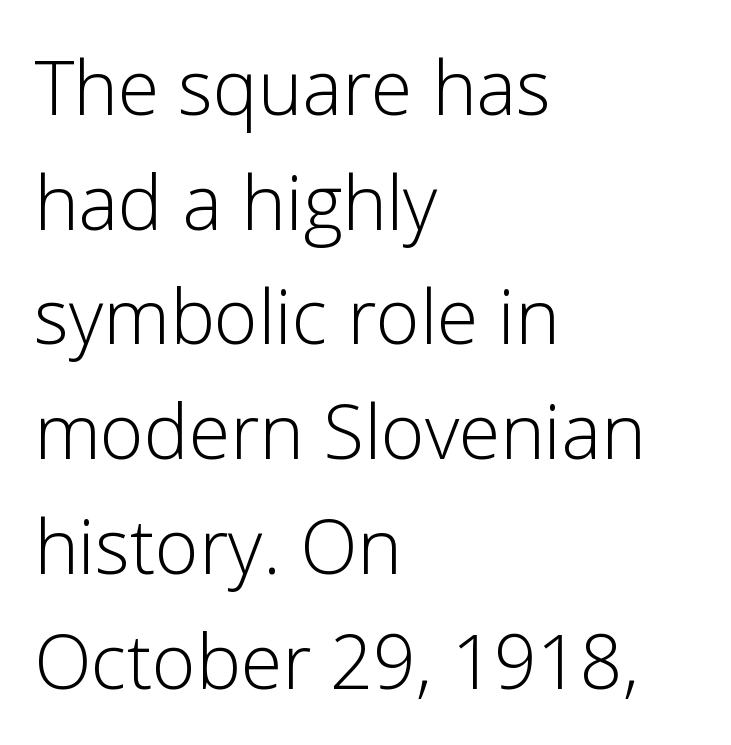
Nobody touched the tracking dial on this one. Heaviness? Minimal to ordinary, like unemphasized prose. Leading matches the norm, producing a regular column. Spacing verdict: proportional, widths tailored to each character. Honestly, there is no underline to notice here at all.
